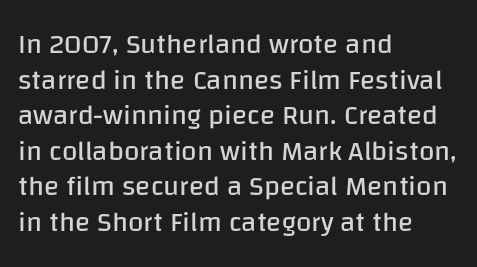
The image shows 28 px regular-weight sans-serif type, upright; set left-aligned, normal line spacing (1.27x), normal letter spacing, not underlined; low stroke contrast and a large x-height.
